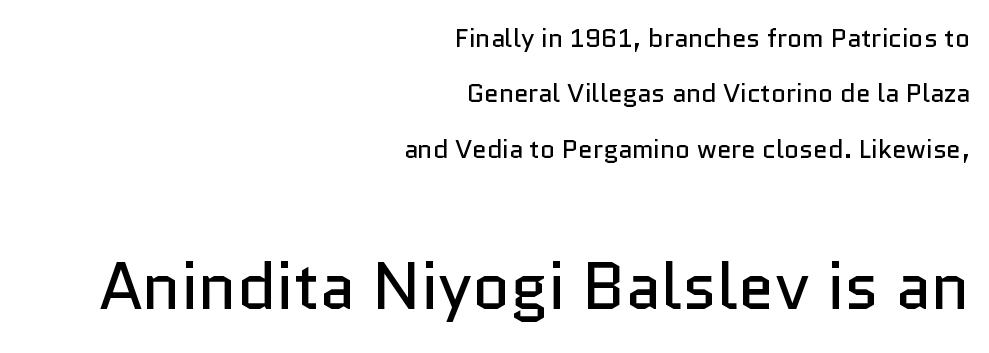
{"serif": "no", "italic": "no", "bold": "no", "weight": "regular", "width": "normal", "stroke_contrast": "low", "x_height": "medium", "monospaced": "no", "underline": "no", "align": "right", "line_spacing": "loose", "line_spacing_ratio": 2.13, "letter_spacing": "normal", "letter_spacing_em": 0.0, "larger_block": "second", "size_ratio": 2.54, "glyph_px": 66}
